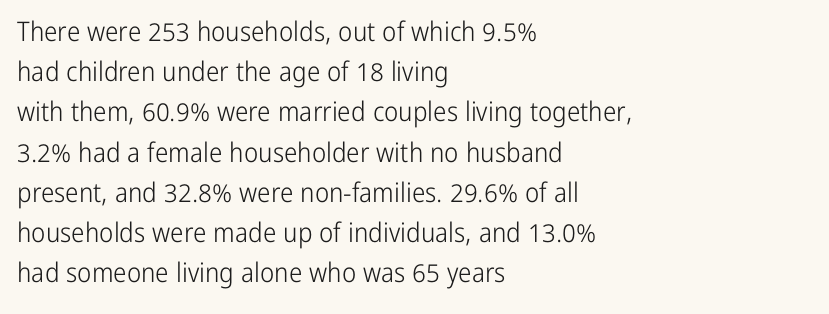
Q: Is the text bold? A: No.
Q: Is the text italic (slanted)? A: No, it is upright.
Q: Is the text underlined? A: No.
Q: How is the paragraph aligned? A: Left-aligned.
Q: Is the spacing between letters normal or unusually wide? A: Normal.
Q: Is the spacing between lines tight, normal or loose? A: Normal.
